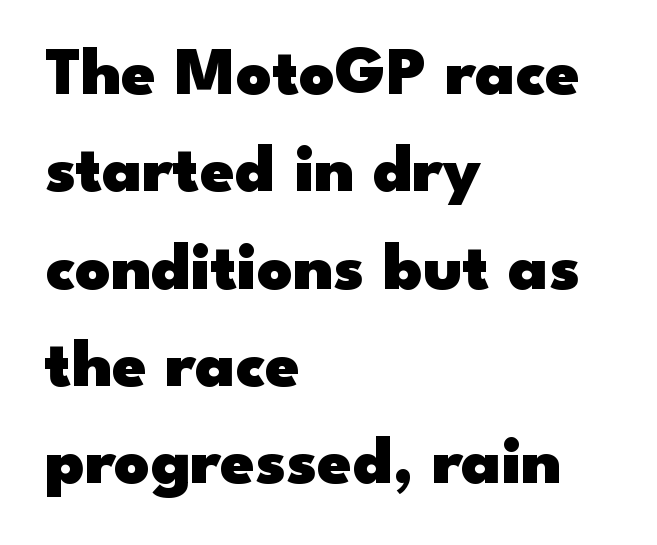
The image shows 69 px heavy, wide sans-serif type, upright; set left-aligned, normal line spacing (1.41x), normal letter spacing, not underlined; low stroke contrast and a small x-height.
